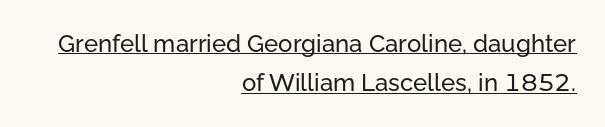
{"italic": "no", "underline": "yes", "align": "right", "line_spacing": "normal", "line_spacing_ratio": 1.63, "letter_spacing": "normal", "letter_spacing_em": 0.0, "glyph_px": 24}
